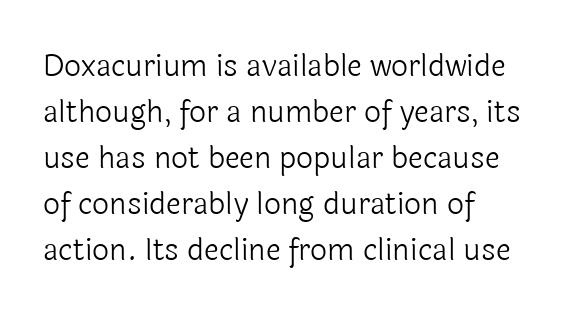
In CSS terms this would be text-align: left. Note: no serifs on the glyphs. Weight: in the light-to-regular range. Descender tails drop into unmarked territory. This sample keeps an unexceptional amount of space between lines.
